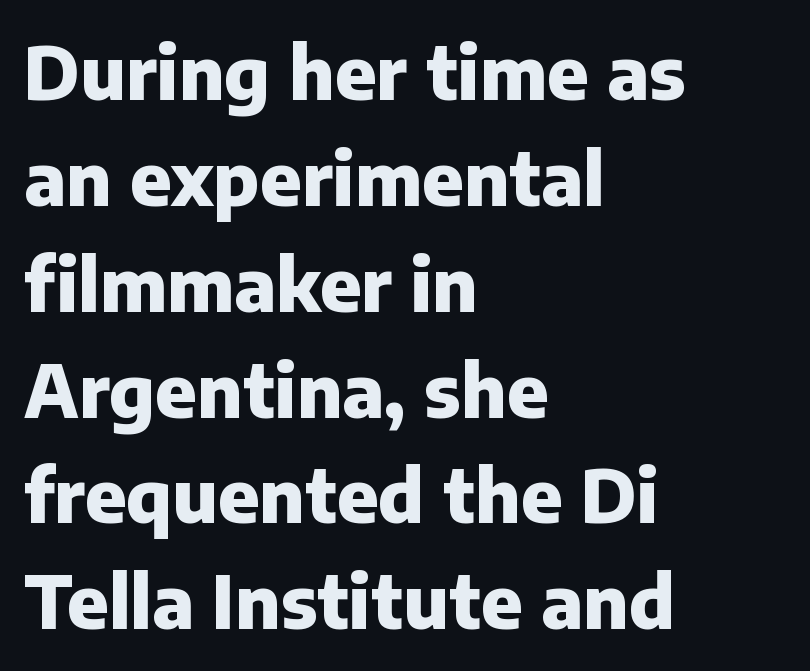
Q: Is the text bold? A: Yes.
Q: Is the text italic (slanted)? A: No, it is upright.
Q: Is the typeface a serif or a sans-serif typeface? A: Sans-serif.
Q: Is the text underlined? A: No.
Q: How is the paragraph aligned? A: Left-aligned.
Q: Is the spacing between letters normal or unusually wide? A: Normal.
Q: Is the spacing between lines tight, normal or loose? A: Normal.
Q: Width (condensed, normal, or wide)? A: Normal.
Q: Stroke contrast? A: Low.
Q: x-height? A: Medium.
Q: Monospaced? A: No.
